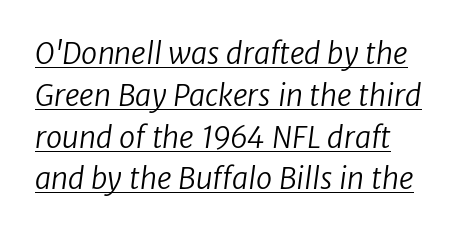
The image shows 29 px regular-weight sans-serif type; set left-aligned, normal line spacing (1.44x), normal letter spacing, underlined; low stroke contrast and a medium x-height.
